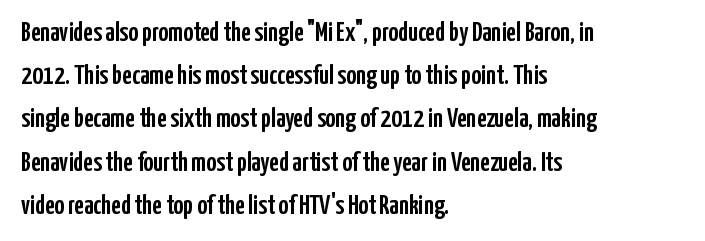
The image shows 27 px text type, upright; set left-aligned, normal line spacing (1.6x), normal letter spacing, not underlined.
